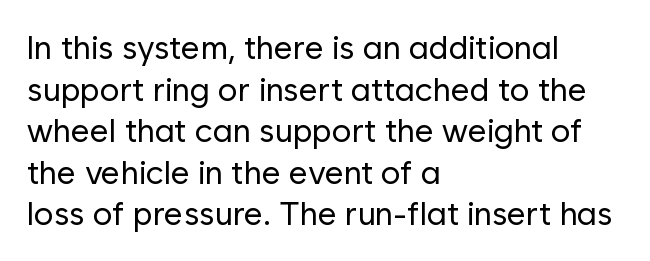
The image shows 33 px regular-weight sans-serif type, upright; set left-aligned, normal line spacing (1.26x), normal letter spacing, not underlined; low stroke contrast and a medium x-height.
